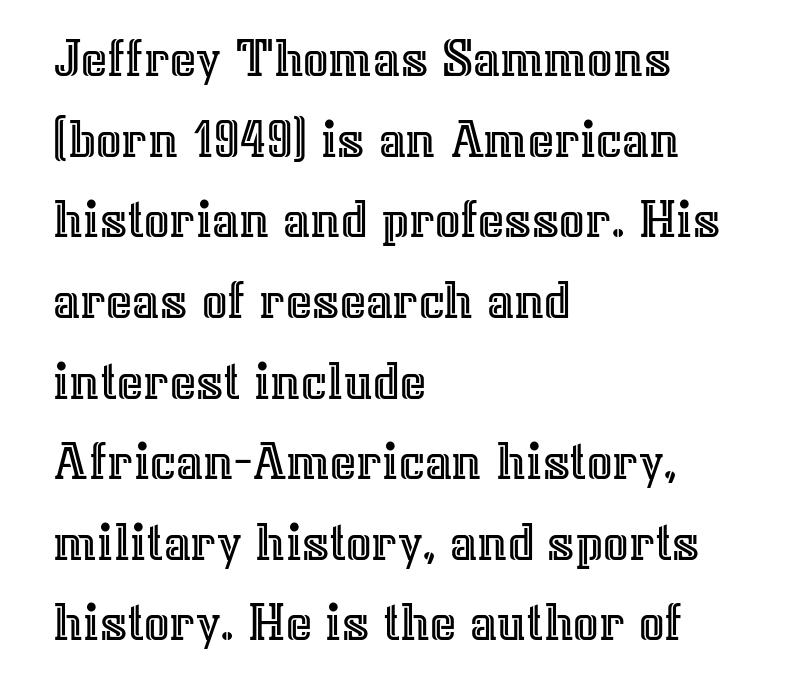
{"italic": "no", "width": "normal", "x_height": "medium", "monospaced": "no", "underline": "no", "align": "left", "line_spacing": "normal", "line_spacing_ratio": 1.44, "letter_spacing": "normal", "letter_spacing_em": 0.0, "glyph_px": 56}
